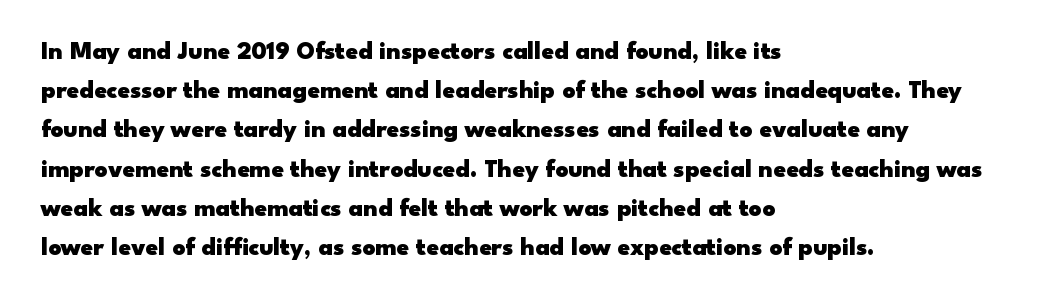
Q: Is the text bold? A: Yes.
Q: Is the text italic (slanted)? A: No, it is upright.
Q: Is the text underlined? A: No.
Q: How is the paragraph aligned? A: Left-aligned.
Q: Is the spacing between letters normal or unusually wide? A: Normal.
Q: Is the spacing between lines tight, normal or loose? A: Normal.
